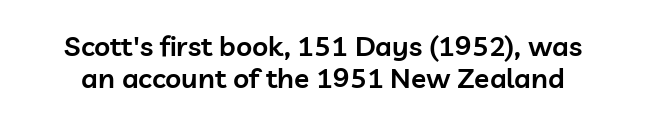
The image shows 28 px semibold sans-serif type, upright; set tight line spacing (1.15x), normal letter spacing, not underlined; low stroke contrast and a medium x-height.
